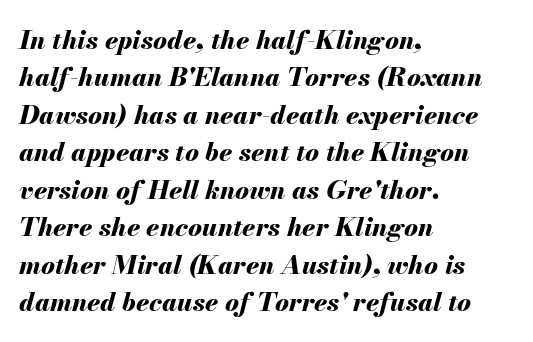
Q: Is the text bold? A: Yes.
Q: Is the text italic (slanted)? A: Yes, it leans right by about 13 degrees.
Q: Is the text underlined? A: No.
Q: How is the paragraph aligned? A: Left-aligned.
Q: Is the spacing between letters normal or unusually wide? A: Normal.
Q: Is the spacing between lines tight, normal or loose? A: Normal.
